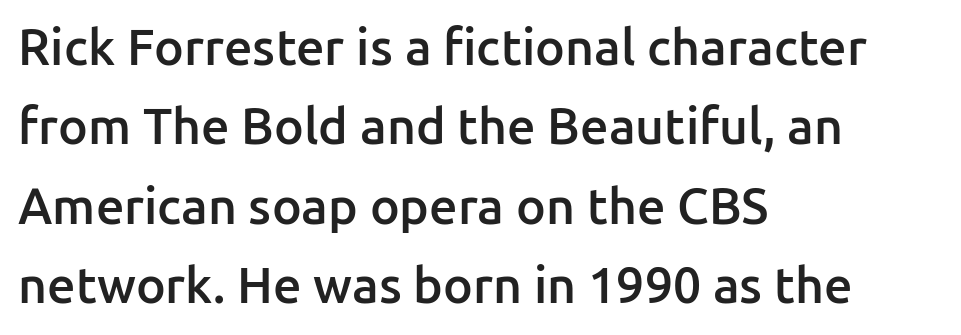
The image shows 50 px semibold sans-serif type, upright; set left-aligned, normal line spacing (1.59x), normal letter spacing, not underlined; low stroke contrast and a medium x-height.
